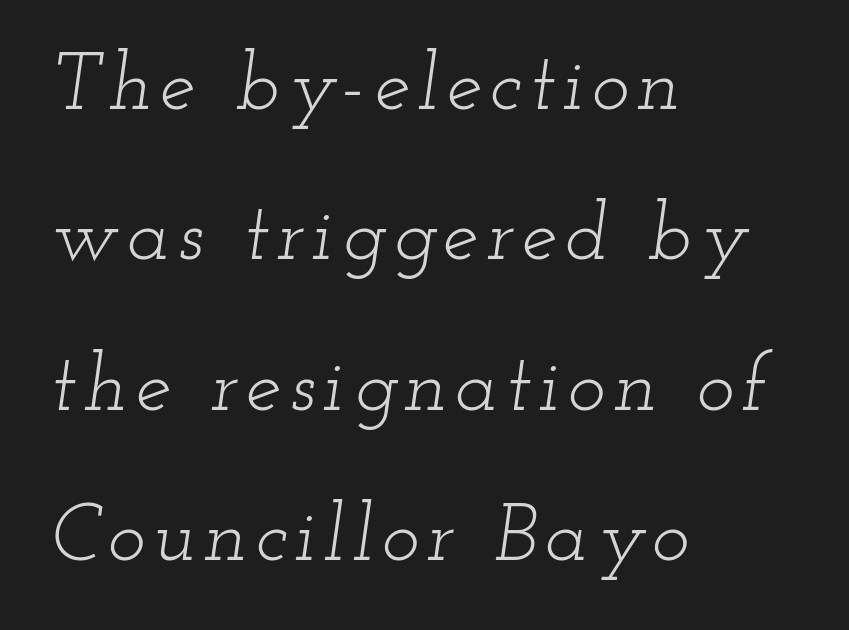
{"serif": "yes", "italic": "yes", "lean": "right", "slant_degrees": 12, "bold": "no", "weight": "light", "width": "wide", "stroke_contrast": "low", "x_height": "small", "monospaced": "no", "underline": "no", "align": "left", "line_spacing_ratio": 1.88, "glyph_px": 80}
